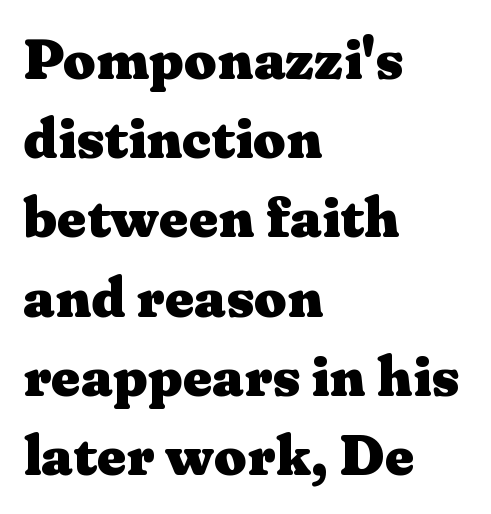
Q: Is the text bold? A: Yes.
Q: Is the text italic (slanted)? A: No, it is upright.
Q: Is the typeface a serif or a sans-serif typeface? A: Serif.
Q: Is the text underlined? A: No.
Q: How is the paragraph aligned? A: Left-aligned.
Q: Is the spacing between letters normal or unusually wide? A: Normal.
Q: Is the spacing between lines tight, normal or loose? A: Normal.
Q: Width (condensed, normal, or wide)? A: Wide.
Q: Stroke contrast? A: Medium.
Q: x-height? A: Medium.
Q: Monospaced? A: No.
